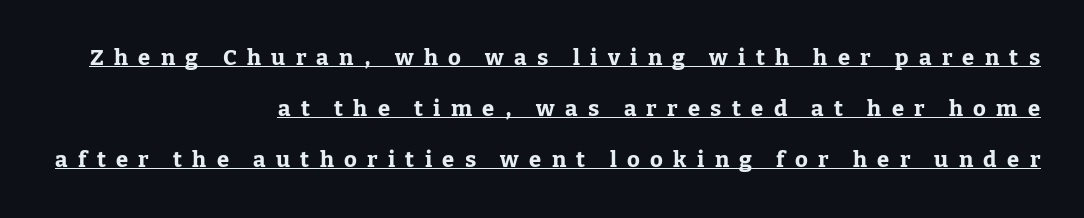
Q: Is the text bold? A: Yes.
Q: Is the text italic (slanted)? A: No, it is upright.
Q: Is the text underlined? A: Yes.
Q: How is the paragraph aligned? A: Right-aligned.
Q: Is the spacing between letters normal or unusually wide? A: Unusually wide.
Q: Is the spacing between lines tight, normal or loose? A: Loose.
